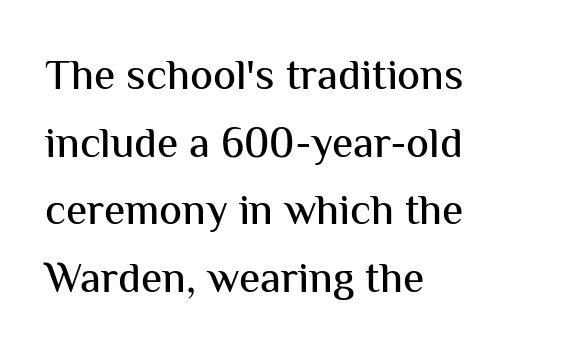
Q: Is the text italic (slanted)? A: No, it is upright.
Q: Is the typeface a serif or a sans-serif typeface? A: Sans-serif.
Q: Is the text underlined? A: No.
Q: How is the paragraph aligned? A: Left-aligned.
Q: Is the spacing between letters normal or unusually wide? A: Normal.
Q: Is the spacing between lines tight, normal or loose? A: Normal.
Q: Width (condensed, normal, or wide)? A: Normal.
Q: Stroke contrast? A: Medium.
Q: x-height? A: Medium.
Q: Monospaced? A: No.
